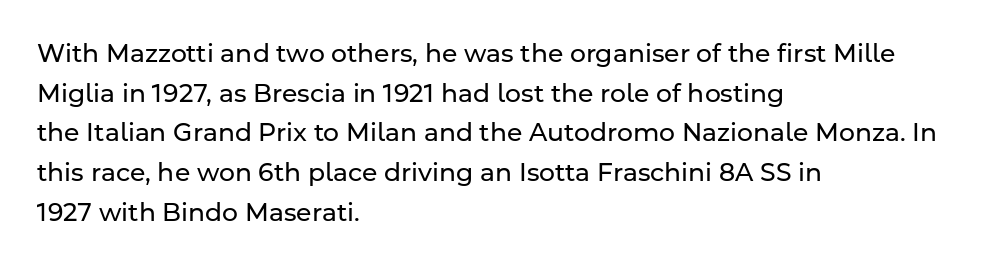
The image shows 25 px text type, upright; set left-aligned, normal line spacing (1.59x), normal letter spacing, not underlined.
